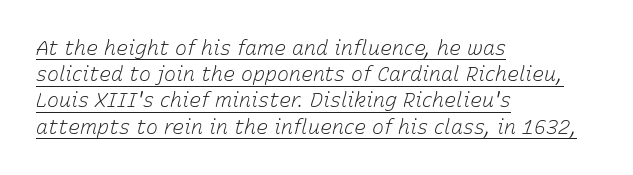
{"italic": "yes", "lean": "right", "slant_degrees": 15, "bold": "no", "underline": "yes", "align": "left", "line_spacing": "normal", "line_spacing_ratio": 1.31, "letter_spacing": "normal", "letter_spacing_em": 0.0, "glyph_px": 20}
